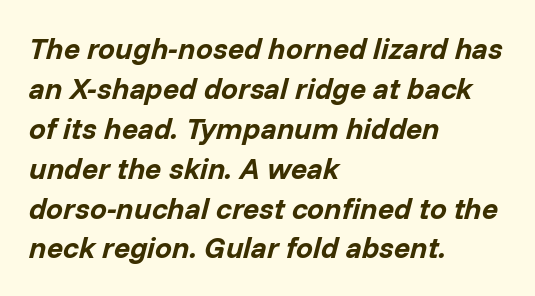
{"italic": "yes", "lean": "right", "slant_degrees": 14, "bold": "yes", "weight": "bold", "width": "normal", "stroke_contrast": "low", "x_height": "medium", "monospaced": "no", "underline": "no", "align": "left", "line_spacing": "normal", "line_spacing_ratio": 1.33, "letter_spacing": "normal", "letter_spacing_em": 0.0, "glyph_px": 30}
